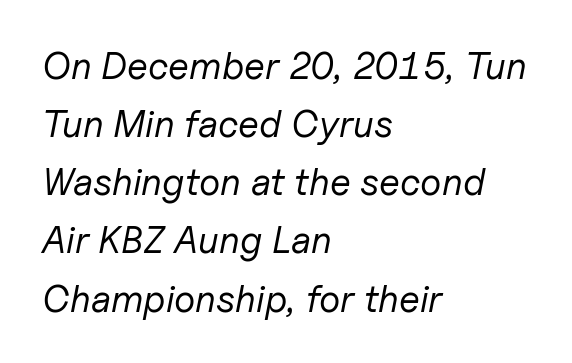
{"italic": "yes", "lean": "right", "slant_degrees": 11, "bold": "no", "weight": "regular", "width": "normal", "stroke_contrast": "low", "x_height": "medium", "monospaced": "no", "underline": "no", "align": "left", "line_spacing": "normal", "line_spacing_ratio": 1.53, "letter_spacing": "normal", "letter_spacing_em": 0.0, "glyph_px": 38}
